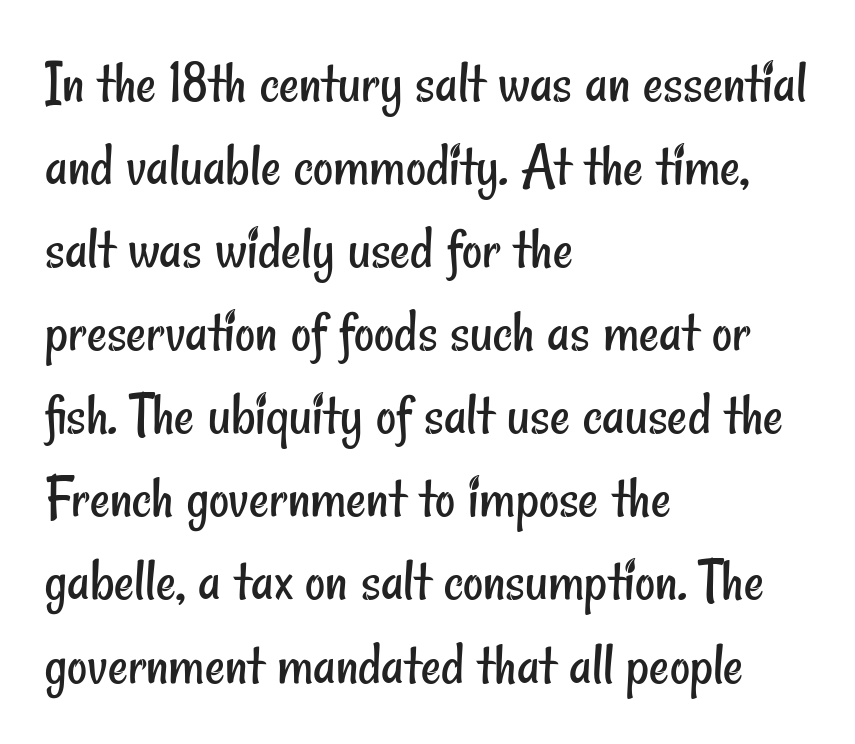
{"serif": "no", "bold": "no", "weight": "regular", "width": "condensed", "stroke_contrast": "low", "x_height": "small", "monospaced": "no", "underline": "no", "align": "left", "line_spacing": "normal", "line_spacing_ratio": 1.34, "letter_spacing": "normal", "letter_spacing_em": 0.0, "glyph_px": 62}
